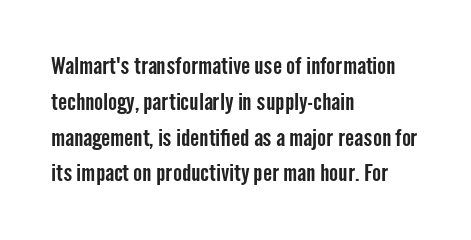
Q: Is the text italic (slanted)? A: No, it is upright.
Q: Is the text underlined? A: No.
Q: How is the paragraph aligned? A: Left-aligned.
Q: Is the spacing between letters normal or unusually wide? A: Normal.
Q: Is the spacing between lines tight, normal or loose? A: Normal.
